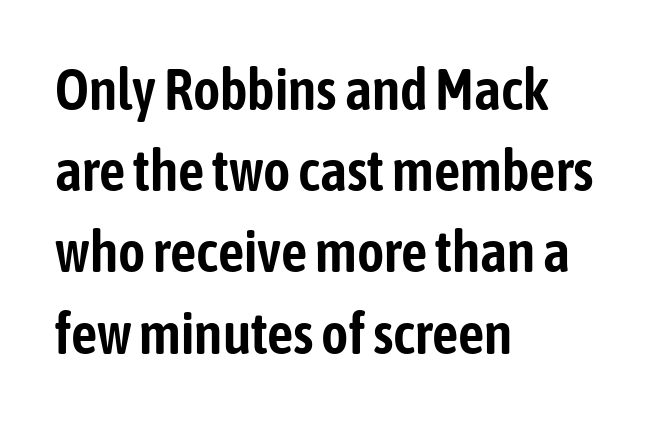
Quick note: not italic, upright. Characters follow at the spacing the type designer built in. Evenly set lines give the paragraph a standard silhouette. The face used here is proportionally spaced, like ordinary book or web type. A student would call this left alignment; a typographer would say flush left, rag right. The string is rendered with underlining switched off.
